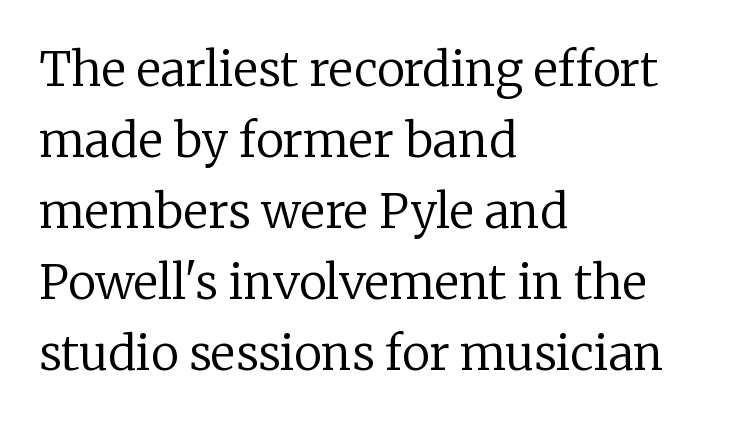
Q: Is the text bold? A: No.
Q: Is the text italic (slanted)? A: No, it is upright.
Q: Is the typeface a serif or a sans-serif typeface? A: Serif.
Q: Is the text underlined? A: No.
Q: How is the paragraph aligned? A: Left-aligned.
Q: Is the spacing between letters normal or unusually wide? A: Normal.
Q: Is the spacing between lines tight, normal or loose? A: Normal.
Q: Width (condensed, normal, or wide)? A: Normal.
Q: Stroke contrast? A: Low.
Q: x-height? A: Medium.
Q: Monospaced? A: No.
